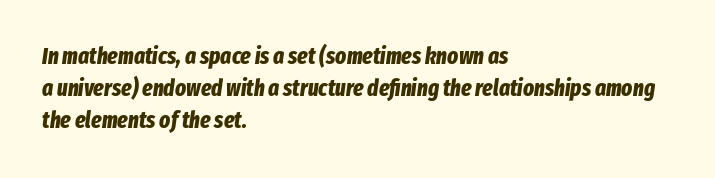
{"italic": "yes", "lean": "right", "slant_degrees": 8, "bold": "yes", "underline": "no", "align": "left", "line_spacing": "normal", "line_spacing_ratio": 1.4, "letter_spacing": "normal", "letter_spacing_em": 0.0, "glyph_px": 23}
